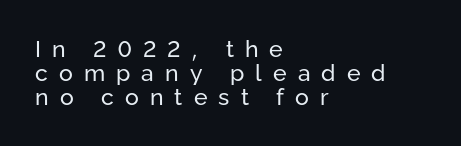
{"italic": "no", "bold": "no", "underline": "no", "align": "left", "line_spacing": "tight", "line_spacing_ratio": 1.05, "letter_spacing": "wide", "letter_spacing_em": 0.48, "glyph_px": 23}
